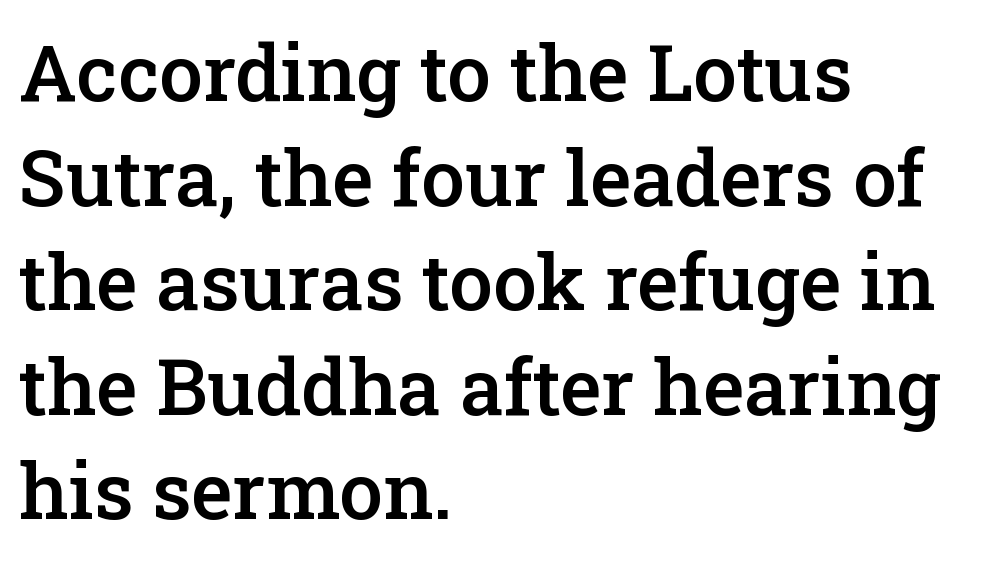
Q: Is the text bold? A: Semi-bold.
Q: Is the text italic (slanted)? A: No, it is upright.
Q: Is the typeface a serif or a sans-serif typeface? A: Serif.
Q: Is the text underlined? A: No.
Q: How is the paragraph aligned? A: Left-aligned.
Q: Is the spacing between letters normal or unusually wide? A: Normal.
Q: Is the spacing between lines tight, normal or loose? A: Normal.
Q: Width (condensed, normal, or wide)? A: Normal.
Q: Stroke contrast? A: Low.
Q: x-height? A: Medium.
Q: Monospaced? A: No.
